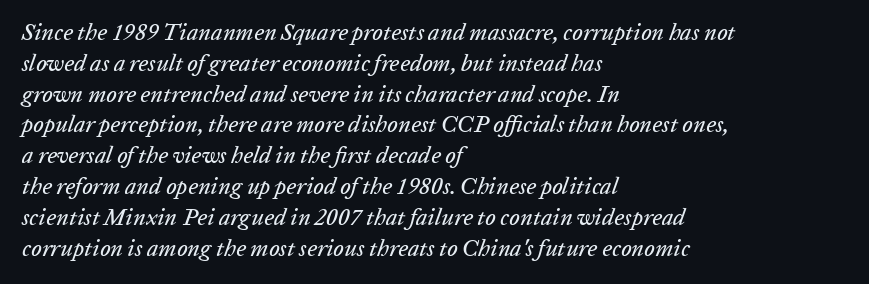
Q: Is the text italic (slanted)? A: Yes, it leans right by about 20 degrees.
Q: Is the text underlined? A: No.
Q: How is the paragraph aligned? A: Left-aligned.
Q: Is the spacing between letters normal or unusually wide? A: Normal.
Q: Is the spacing between lines tight, normal or loose? A: Normal.
